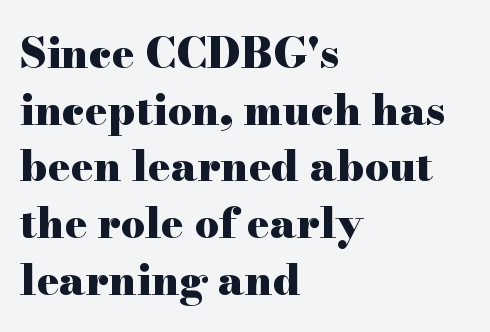
Look at the bottom of the vertical strokes: they flare into serifs here. Every letter is thick-stroked: bold, no question. The space directly below the letters is spotless. Do the characters align in a grid? No, the font is proportional. This rendering uses left alignment, leaving the right contour irregular. Is there any slant? The stems are plumb.
